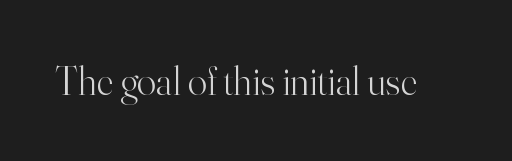
{"serif": "yes", "italic": "no", "bold": "no", "weight": "light", "width": "normal", "stroke_contrast": "high", "x_height": "small", "monospaced": "no", "underline": "no", "letter_spacing": "normal", "letter_spacing_em": 0.0, "glyph_px": 40}
